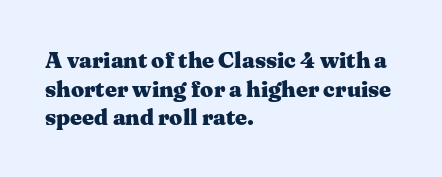
In CSS terms this would be text-align: left. On the weight axis this lands at bold, roughly 700. No word sits above an underline. Regarding leading, the lines here are spaced in the standard way. Quick note: not italic, upright. Glyph-to-glyph distance matches everyday printed text.
